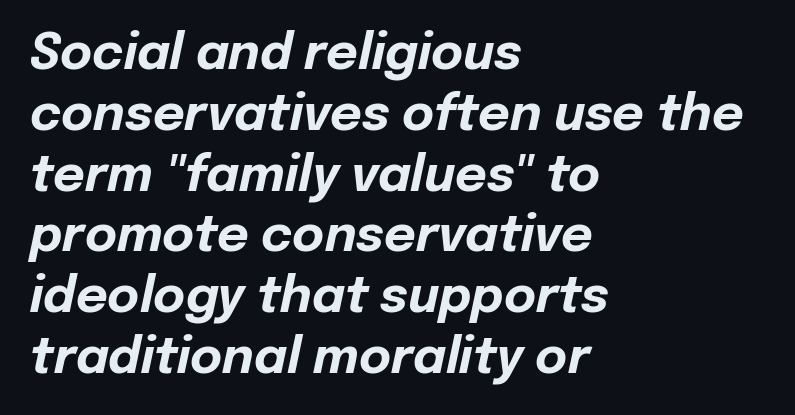
Q: Is the text bold? A: Yes.
Q: Is the text italic (slanted)? A: Yes, it leans right by about 12 degrees.
Q: Is the text underlined? A: No.
Q: How is the paragraph aligned? A: Left-aligned.
Q: Is the spacing between letters normal or unusually wide? A: Normal.
Q: Width (condensed, normal, or wide)? A: Normal.
Q: Stroke contrast? A: Low.
Q: x-height? A: Medium.
Q: Monospaced? A: No.
